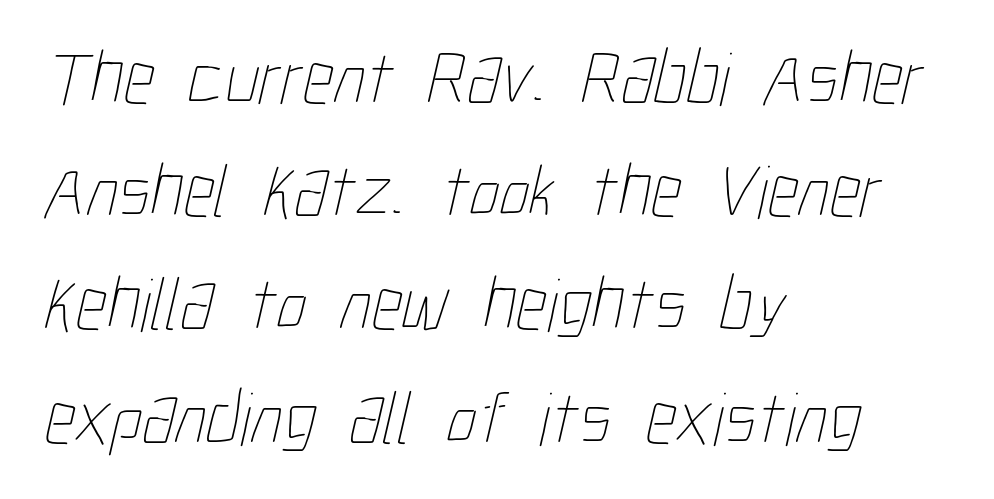
If you measured baseline to baseline, you'd find a middling distance. Descenders are the only things crossing below the line. There is no visible air inserted between adjacent glyphs. These lines are rendered in a variable-pitch font. Bold? No — there's no thickening of the strokes. Does the copy run flush right? No — it runs flush left.
